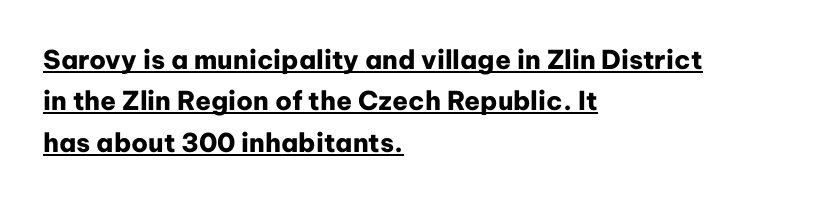
Every character sits straight up, as roman type does. The sample's only ornament is a line tracing under the words. The text block is weighted toward the left margin, trailing off unevenly rightward. The sample has been set heavy, in full bold. What's the leading like? Ordinary, nothing unusual.
